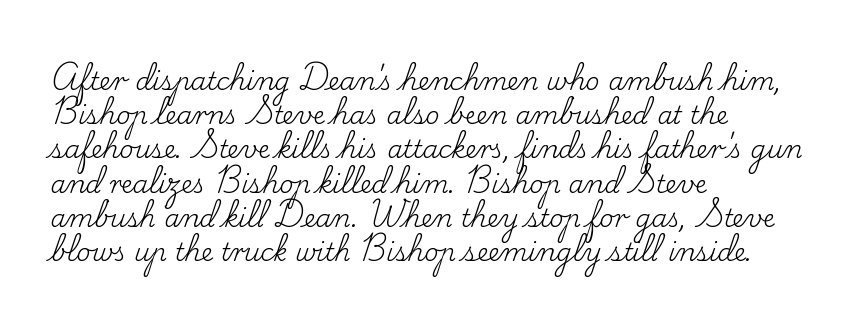
Q: Is the text bold? A: No.
Q: Is the text italic (slanted)? A: Yes.
Q: Is the text underlined? A: No.
Q: How is the paragraph aligned? A: Left-aligned.
Q: Is the spacing between letters normal or unusually wide? A: Normal.
Q: Is the spacing between lines tight, normal or loose? A: Normal.
